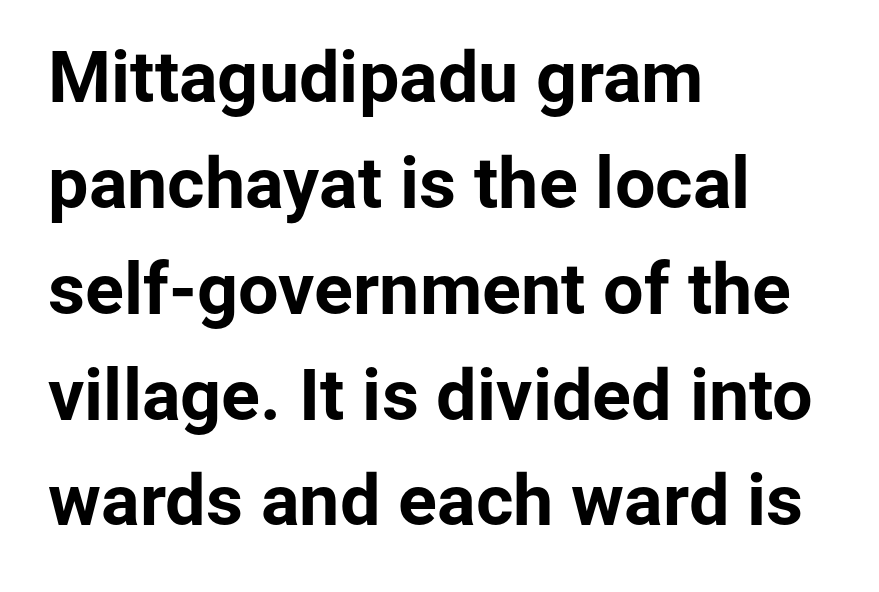
The compositor pushed each line to the left boundary. Each letter keeps its own natural width here, so spacing adapts to shape. In terms of letterform style, serifs are entirely absent. Words appear dense and cohesive because spacing is normal. A dark, heavy texture on the line: the type is bold. Does the lettering tilt? It doesn't — this is upright.
